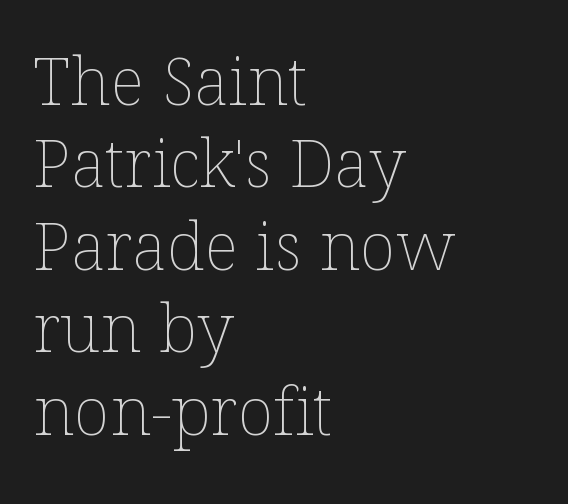
The image shows 67 px thin type, upright; set left-aligned, line spacing 1.23x, normal letter spacing, not underlined; low stroke contrast and a medium x-height.
